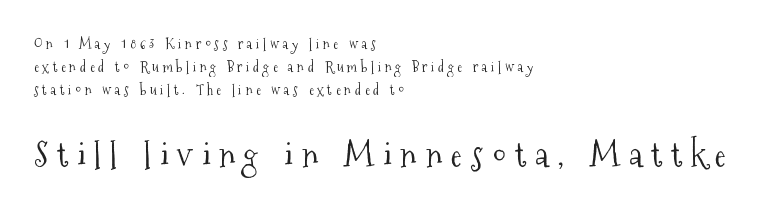
The image shows 34 px light, condensed serif type, upright; set left-aligned, normal line spacing (1.66x), unusually wide letter spacing (+0.27 em), not underlined; the second (bottom) block is 2.43x larger; medium stroke contrast and a medium x-height.
